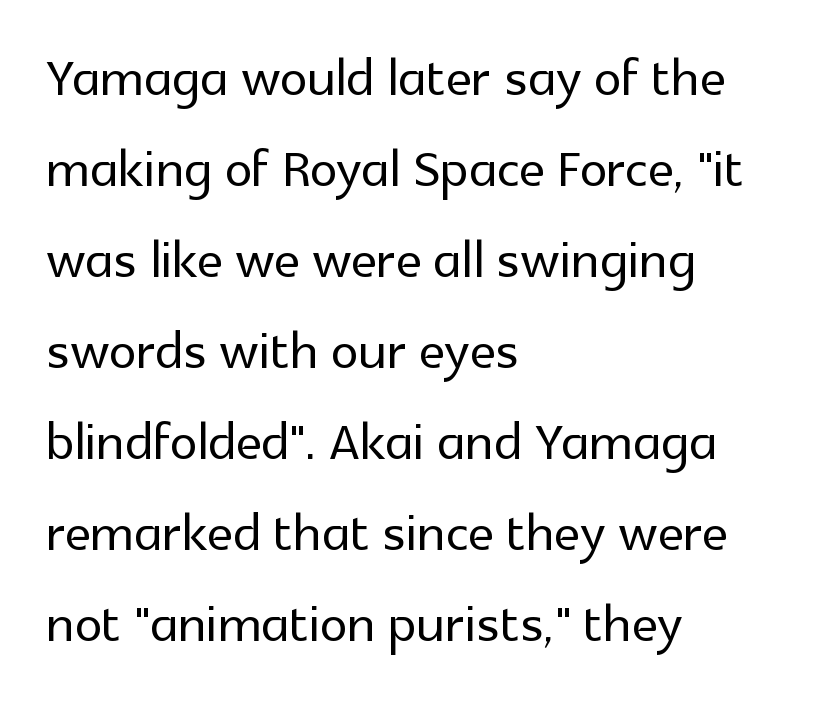
{"serif": "no", "italic": "no", "width": "normal", "x_height": "medium", "monospaced": "no", "underline": "no", "align": "left", "line_spacing": "normal", "line_spacing_ratio": 1.3, "letter_spacing": "normal", "letter_spacing_em": 0.0, "glyph_px": 70}
